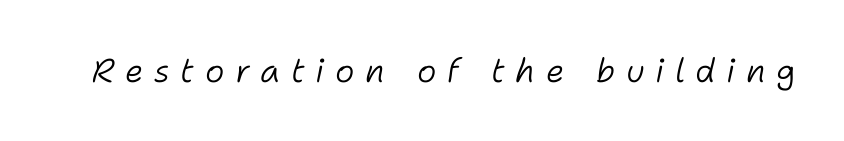
Q: Is the text bold? A: No.
Q: Is the text italic (slanted)? A: Yes, it leans right by about 11 degrees.
Q: Is the text underlined? A: No.
Q: Is the spacing between letters normal or unusually wide? A: Unusually wide.
Q: Width (condensed, normal, or wide)? A: Normal.
Q: Stroke contrast? A: Low.
Q: x-height? A: Medium.
Q: Monospaced? A: No.
